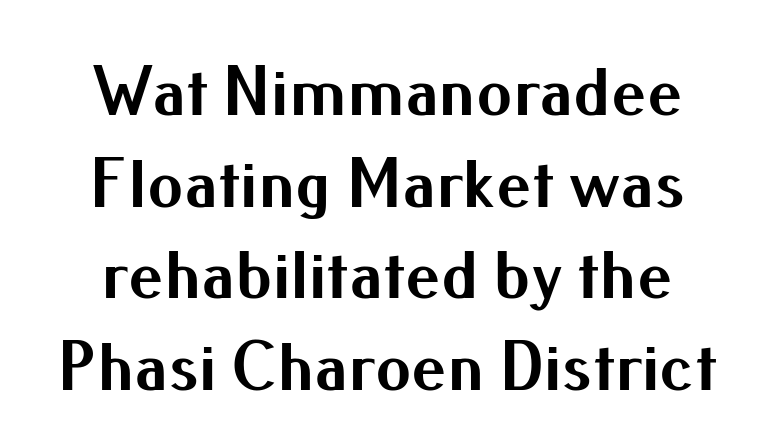
What stands out about the letter spacing? Nothing — it is the standard amount. Descenders are the only things crossing below the line. Spacing verdict: proportional, widths tailored to each character. Every row of glyphs is offset so its center matches the block's center. Stroke thickness is high; the sample reads as a true bold. Horizontal bands of white between lines are of average thickness.
